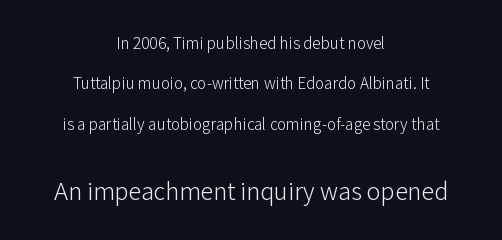
The image shows 26 px text type, upright; set centered, loose line spacing (2.38x), normal letter spacing, not underlined; the second (bottom) block is 1.53x larger.
